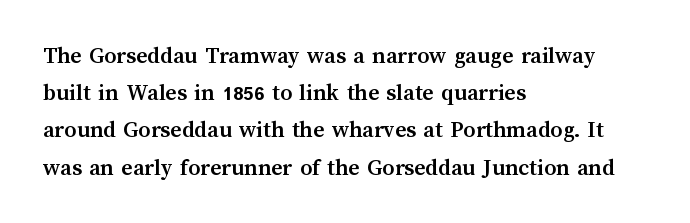
The passage shown has conventional tracking throughout. Underline: absent. The lines in this sample share a left origin and differ only in where they stop. These lines carry a lot of weight — the face is fully bold. Leading: standard. Characters remain perfectly vertical along every line.
